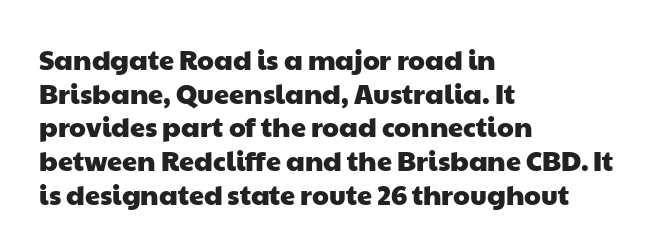
Reading down the block, your eye returns to a fixed left position each line. Plain, unruled lines of type. Evenly set lines give the paragraph a standard silhouette. Honestly, the letter spacing is just normal — you wouldn't notice it.
